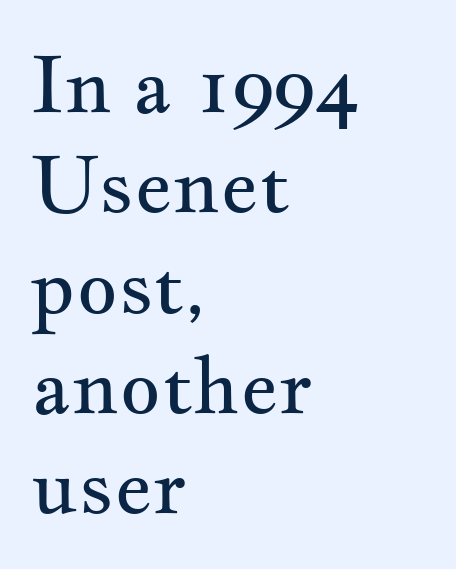
Q: Is the text bold? A: No.
Q: Is the text italic (slanted)? A: No, it is upright.
Q: Is the typeface a serif or a sans-serif typeface? A: Serif.
Q: Is the text underlined? A: No.
Q: How is the paragraph aligned? A: Left-aligned.
Q: Is the spacing between letters normal or unusually wide? A: Normal.
Q: Is the spacing between lines tight, normal or loose? A: Normal.
Q: Width (condensed, normal, or wide)? A: Wide.
Q: Stroke contrast? A: Medium.
Q: x-height? A: Small.
Q: Monospaced? A: No.
